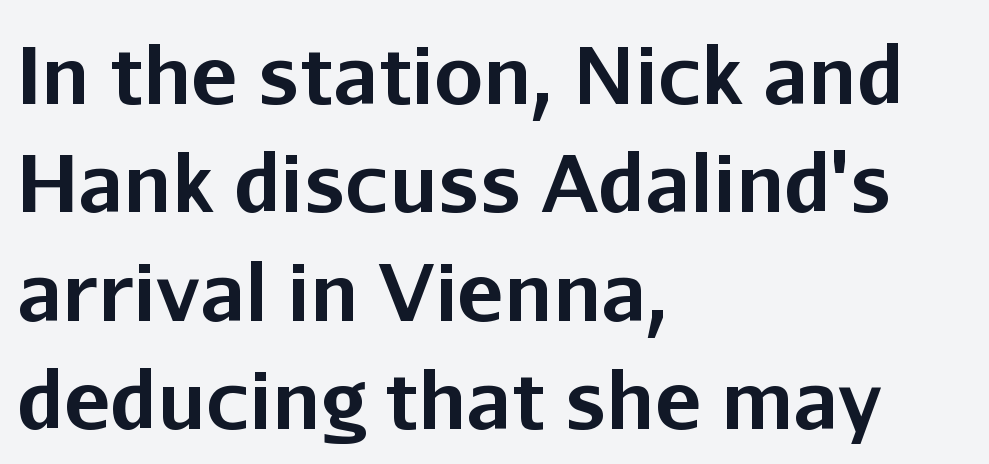
Is this a fixed-width face? No — the glyphs have proportional, varying widths. If you measured baseline to baseline, you'd find a middling distance. The glyphs have the mass of a bold cut. Is the block centered? No — it sits flush against the left margin.
